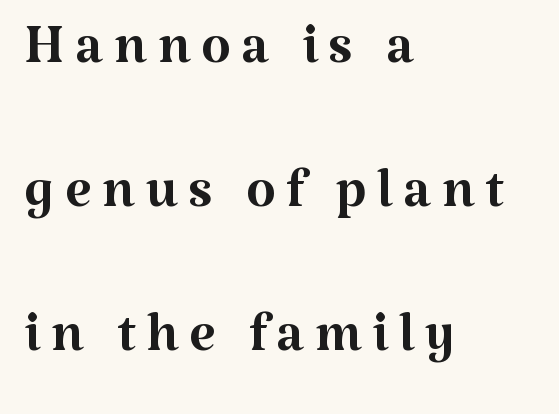
Q: Is the text bold? A: No.
Q: Is the text italic (slanted)? A: No, it is upright.
Q: Is the typeface a serif or a sans-serif typeface? A: Serif.
Q: Is the text underlined? A: No.
Q: How is the paragraph aligned? A: Left-aligned.
Q: Width (condensed, normal, or wide)? A: Normal.
Q: Stroke contrast? A: Medium.
Q: x-height? A: Medium.
Q: Monospaced? A: No.
